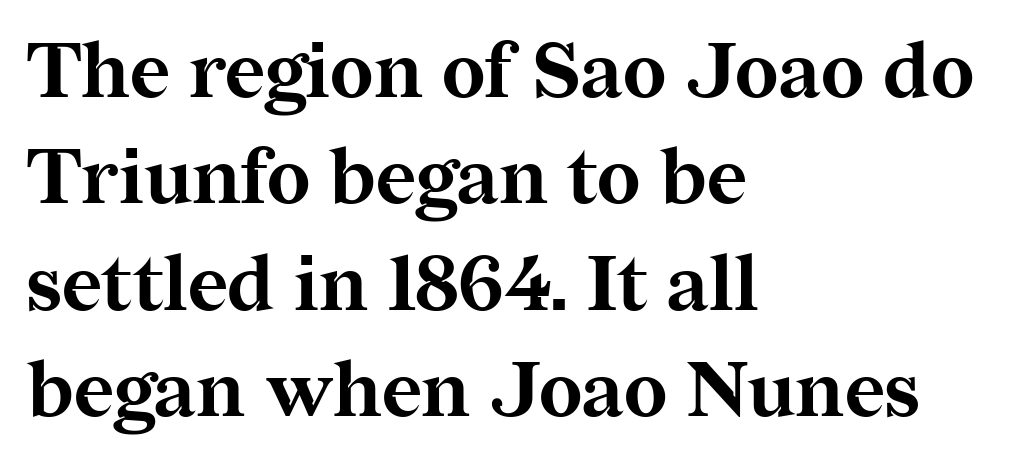
The image shows 77 px bold serif type, upright; set left-aligned, normal line spacing (1.38x), normal letter spacing, not underlined; medium stroke contrast and a medium x-height.
